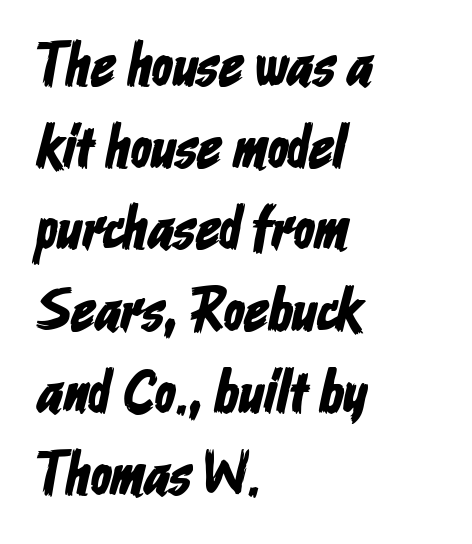
Q: Is the typeface a serif or a sans-serif typeface? A: Sans-serif.
Q: Is the text underlined? A: No.
Q: How is the paragraph aligned? A: Left-aligned.
Q: Is the spacing between letters normal or unusually wide? A: Normal.
Q: Is the spacing between lines tight, normal or loose? A: Normal.
Q: Width (condensed, normal, or wide)? A: Condensed.
Q: Stroke contrast? A: Low.
Q: x-height? A: Medium.
Q: Monospaced? A: No.
